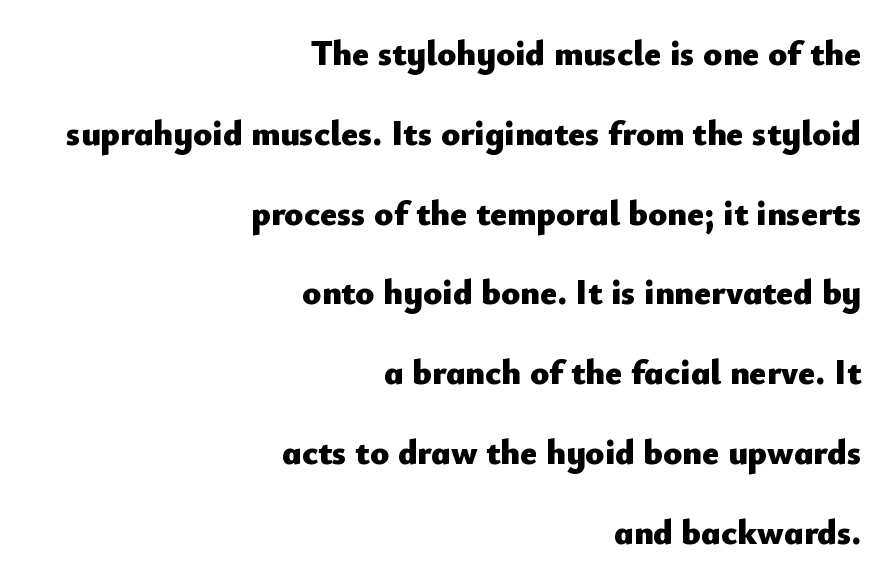
Q: Is the text bold? A: Yes.
Q: Is the text italic (slanted)? A: No, it is upright.
Q: Is the typeface a serif or a sans-serif typeface? A: Sans-serif.
Q: Is the text underlined? A: No.
Q: How is the paragraph aligned? A: Right-aligned.
Q: Is the spacing between letters normal or unusually wide? A: Normal.
Q: Is the spacing between lines tight, normal or loose? A: Loose.
Q: Width (condensed, normal, or wide)? A: Normal.
Q: Stroke contrast? A: Low.
Q: x-height? A: Small.
Q: Monospaced? A: No.
